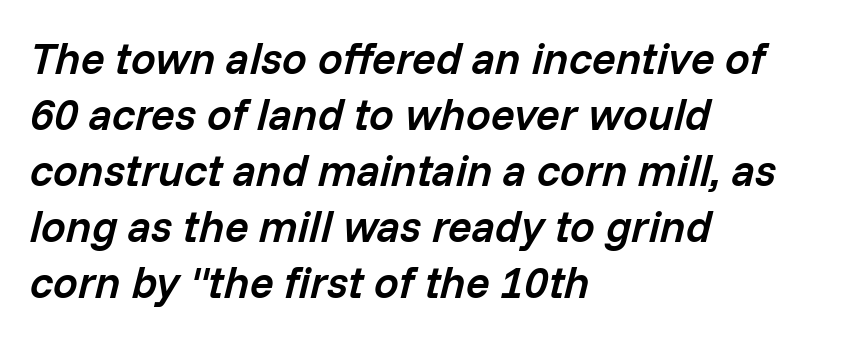
The leading is moderate, giving the passage an even texture. Inter-character spacing is left at the font's built-in metrics. The face used here is a semibold: visibly heavier than regular, lighter than bold. Compared with ordinary roman type, these characters are visibly tilted. The lines in this sample share a left origin and differ only in where they stop.
